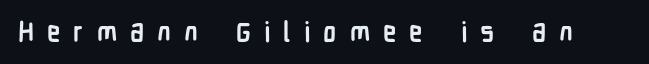
{"italic": "no", "bold": "yes", "underline": "no", "letter_spacing": "wide", "letter_spacing_em": 0.48, "glyph_px": 27}
